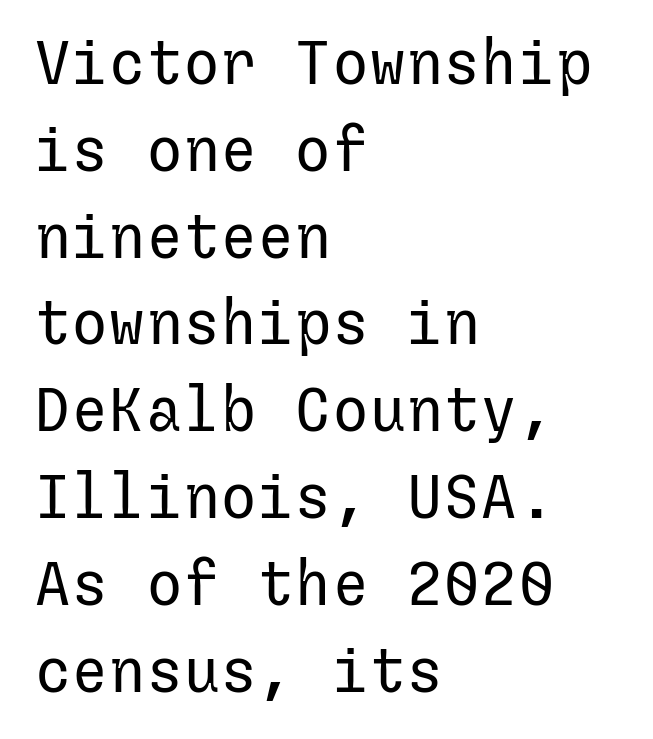
The image shows 62 px regular-weight sans-serif type, upright; set left-aligned, normal line spacing (1.4x), normal letter spacing, not underlined; low stroke contrast and a medium x-height.
